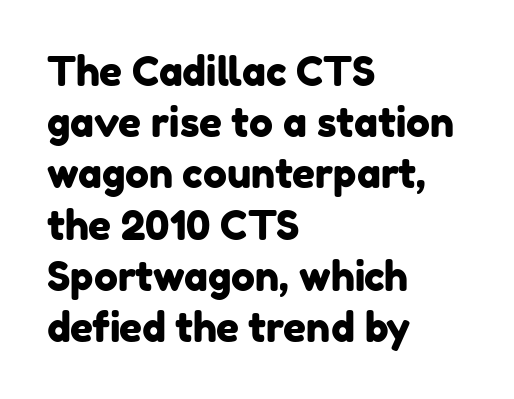
The paragraph shown leans on its left margin. In terms of leading, this rendering sits right in the middle. Here the designer chose a conventional face with non-uniform glyph widths. Default kerning and tracking; the words read as compact shapes. The designer went with a sans here, leaving each stem footless. Quick note: underline off.
